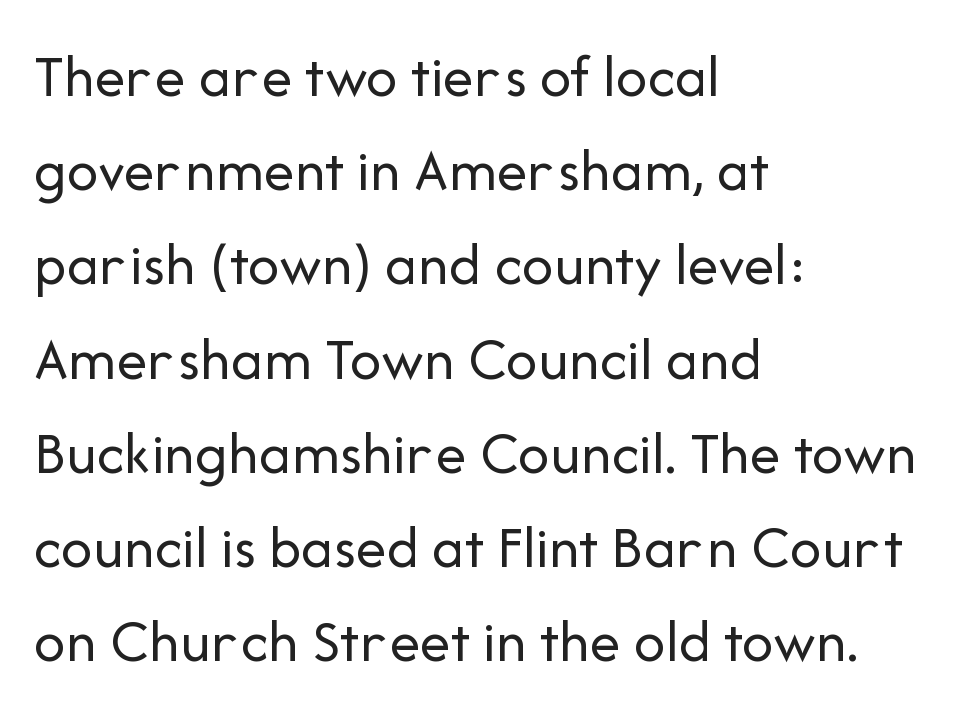
The vertical gap from one line to the next is medium. Only glyphs here, with clear space below each row. This rendering employs a face without finishing strokes, i.e., a sans-serif. Teacher's note: observe the even left margin — that is flush-left alignment. Every stem runs plumb, perpendicular to the baseline.
